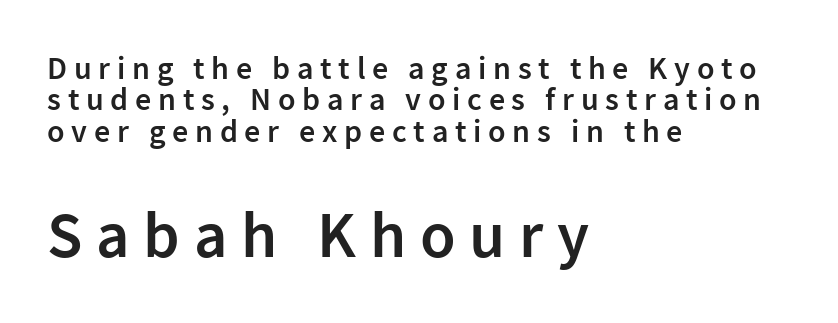
Q: Is the text bold? A: Semi-bold.
Q: Is the text italic (slanted)? A: No, it is upright.
Q: Is the typeface a serif or a sans-serif typeface? A: Sans-serif.
Q: Is the text underlined? A: No.
Q: How is the paragraph aligned? A: Left-aligned.
Q: Is the spacing between letters normal or unusually wide? A: Unusually wide.
Q: Is the spacing between lines tight, normal or loose? A: Tight.
Q: Which block of text is set in a larger size, the first (top) or the second (bottom)? A: The second (bottom) one.
Q: Width (condensed, normal, or wide)? A: Normal.
Q: Stroke contrast? A: Low.
Q: x-height? A: Medium.
Q: Monospaced? A: No.
